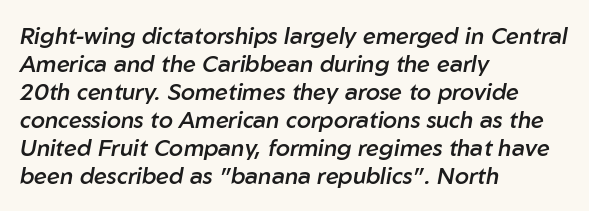
The image shows 23 px text type, italic (leaning right); set left-aligned, line spacing 1.22x, normal letter spacing, not underlined.
